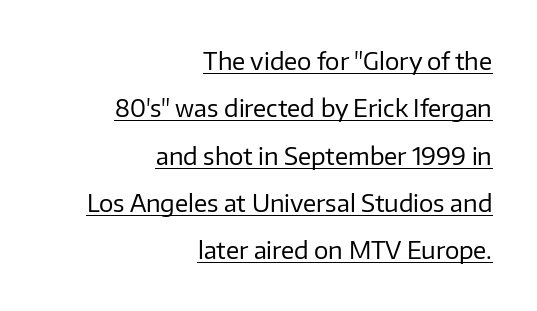
The space between consecutive lines is lavish. In CSS terms this would be text-align: right. The rendered words wear a rule along their underside. Vertical strokes here are truly vertical. Words appear dense and cohesive because spacing is normal. Letters have the restrained weight of plain body copy at most.
